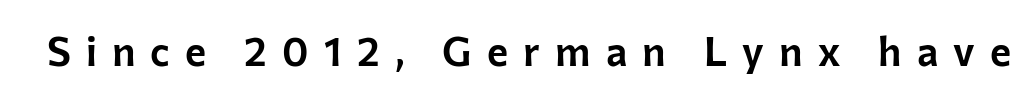
Look at the tracking — it's clearly loosened, letters drifting apart. Notice how the stems are strictly vertical — no italics here. The characters display no serif detailing; their extremities are plain. Decoration check: the copy has no underline. Proportional: the letters do not fall into vertical columns.
